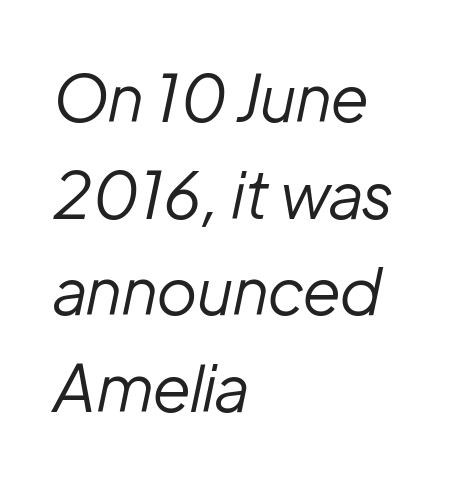
Q: Is the text bold? A: No.
Q: Is the text italic (slanted)? A: Yes, it leans right by about 12 degrees.
Q: Is the text underlined? A: No.
Q: How is the paragraph aligned? A: Left-aligned.
Q: Is the spacing between letters normal or unusually wide? A: Normal.
Q: Is the spacing between lines tight, normal or loose? A: Normal.
Q: Width (condensed, normal, or wide)? A: Normal.
Q: Stroke contrast? A: Low.
Q: x-height? A: Medium.
Q: Monospaced? A: No.
